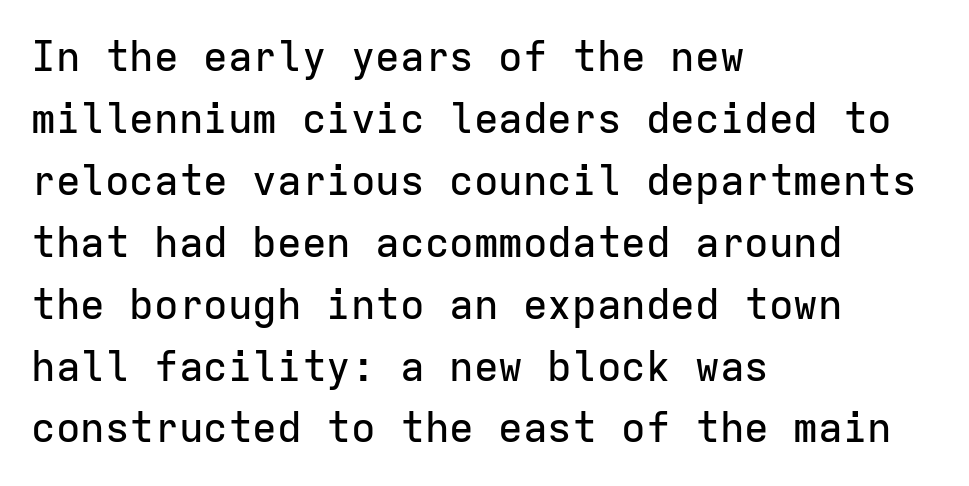
{"serif": "no", "italic": "no", "width": "normal", "stroke_contrast": "low", "x_height": "medium", "monospaced": "yes", "underline": "no", "align": "left", "line_spacing": "normal", "line_spacing_ratio": 1.51, "letter_spacing": "normal", "letter_spacing_em": 0.0, "glyph_px": 41}
